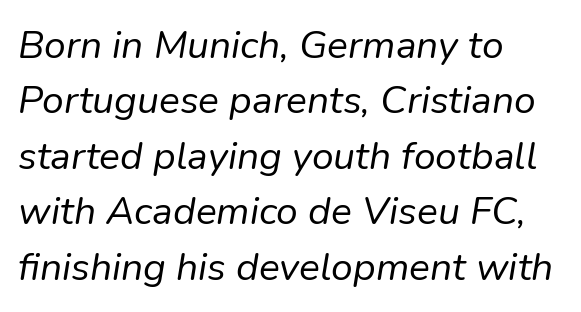
The image shows 39 px regular-weight type, italic (leaning right); set left-aligned, normal line spacing (1.42x), normal letter spacing, not underlined; low stroke contrast and a medium x-height.
